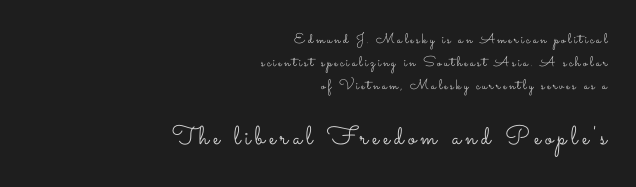
Q: Is the text bold? A: No.
Q: Is the text italic (slanted)? A: Yes.
Q: Is the text underlined? A: No.
Q: How is the paragraph aligned? A: Right-aligned.
Q: Is the spacing between lines tight, normal or loose? A: Normal.
Q: Which block of text is set in a larger size, the first (top) or the second (bottom)? A: The second (bottom) one.
